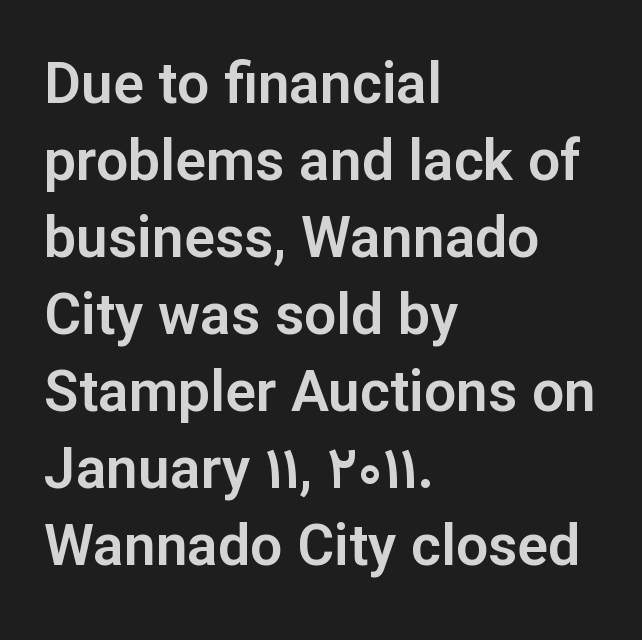
{"serif": "no", "italic": "no", "width": "normal", "stroke_contrast": "low", "x_height": "medium", "monospaced": "no", "underline": "no", "align": "left", "line_spacing": "normal", "line_spacing_ratio": 1.35, "letter_spacing": "normal", "letter_spacing_em": 0.0, "glyph_px": 57}
